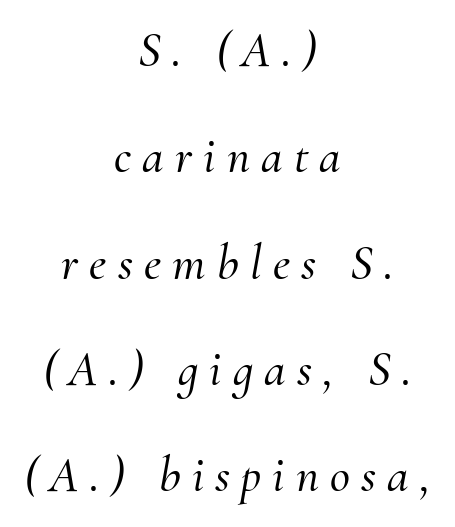
{"serif": "yes", "italic": "yes", "lean": "right", "slant_degrees": 10, "width": "normal", "stroke_contrast": "medium", "x_height": "small", "monospaced": "no", "underline": "no", "align": "center", "line_spacing": "loose", "line_spacing_ratio": 2.17, "letter_spacing": "wide", "letter_spacing_em": 0.23, "glyph_px": 49}
